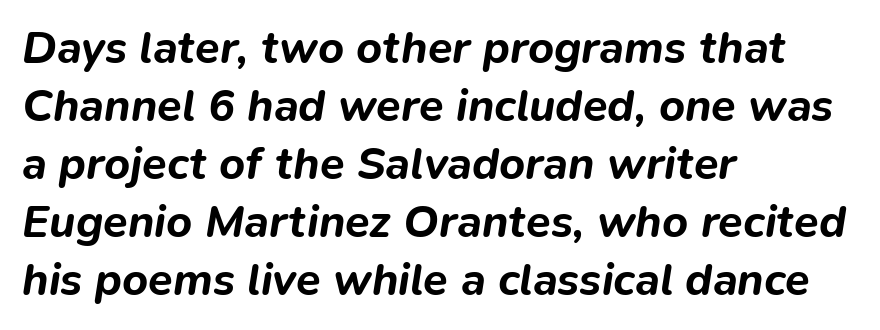
Q: Is the text bold? A: Yes.
Q: Is the text italic (slanted)? A: Yes, it leans right by about 9 degrees.
Q: Is the text underlined? A: No.
Q: How is the paragraph aligned? A: Left-aligned.
Q: Is the spacing between letters normal or unusually wide? A: Normal.
Q: Is the spacing between lines tight, normal or loose? A: Normal.
Q: Width (condensed, normal, or wide)? A: Normal.
Q: Stroke contrast? A: Low.
Q: x-height? A: Medium.
Q: Monospaced? A: No.
